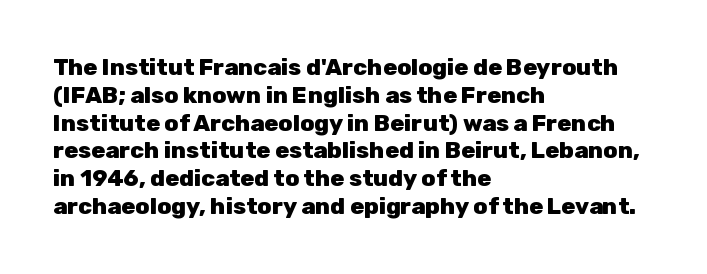
Short and long lines alike share a common starting point at left. Unlike italic type, these characters show no tilt at all. The passage shown is emphatically bold. The face used here is rendered with its standard letterfit. The space beneath each line is pristine and unruled.
